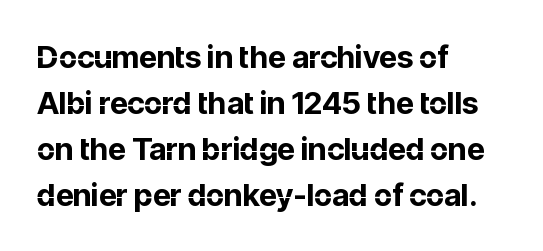
Q: Is the text bold? A: Yes.
Q: Is the text italic (slanted)? A: No, it is upright.
Q: Is the typeface a serif or a sans-serif typeface? A: Sans-serif.
Q: Is the text underlined? A: No.
Q: How is the paragraph aligned? A: Left-aligned.
Q: Is the spacing between letters normal or unusually wide? A: Normal.
Q: Is the spacing between lines tight, normal or loose? A: Normal.
Q: Width (condensed, normal, or wide)? A: Normal.
Q: Stroke contrast? A: Low.
Q: x-height? A: Medium.
Q: Monospaced? A: No.
